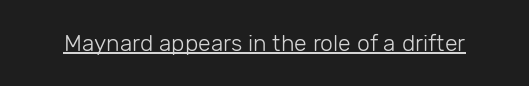
Q: Is the text bold? A: No.
Q: Is the text italic (slanted)? A: No, it is upright.
Q: Is the text underlined? A: Yes.
Q: Is the spacing between letters normal or unusually wide? A: Normal.
